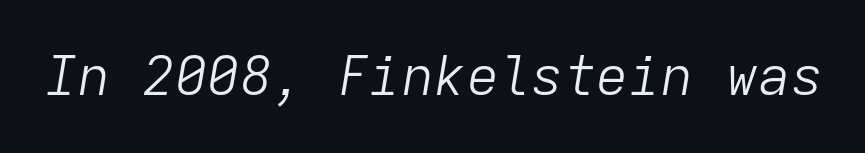
Stroke thickness stays within the range of a standard reading face or lighter. The strip under each line holds only bare page. Fixed-width glyphs throughout — classic coding-font behaviour. The letters are slanted; this is an italic face. Glyph-to-glyph distance matches everyday printed text.
